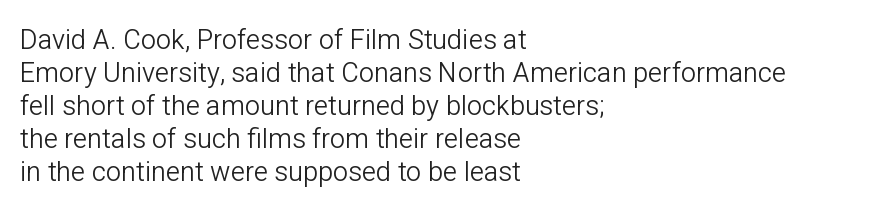
The type sits square on the baseline with zero lean. All the whitespace from short lines collects on the right. Students, note that the glyphs here touch the page at normal intervals. Weight class: somewhere from thin through regular. The foot of each line stays bare and open.
